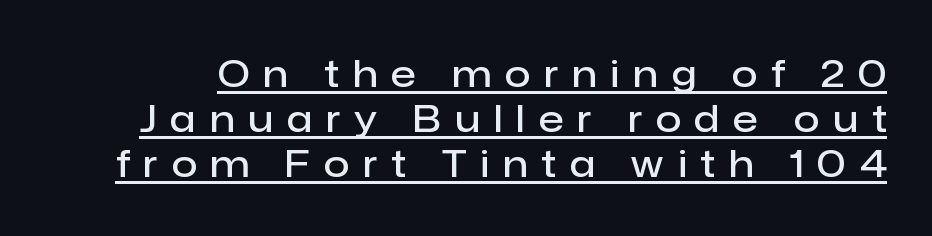
Do the letters lean? They stand straight. Descenders here cross a horizontal rule under the line. Summary of weight: moderately heavy, a semibold. In terms of letterspacing, this is a distinctly airy, spread setting. Note the varied advance widths — an 'i' is clearly narrower than an 'm'.
